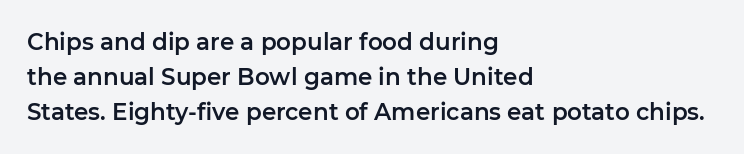
Q: Is the text italic (slanted)? A: No, it is upright.
Q: Is the text underlined? A: No.
Q: How is the paragraph aligned? A: Left-aligned.
Q: Is the spacing between letters normal or unusually wide? A: Normal.
Q: Is the spacing between lines tight, normal or loose? A: Normal.
